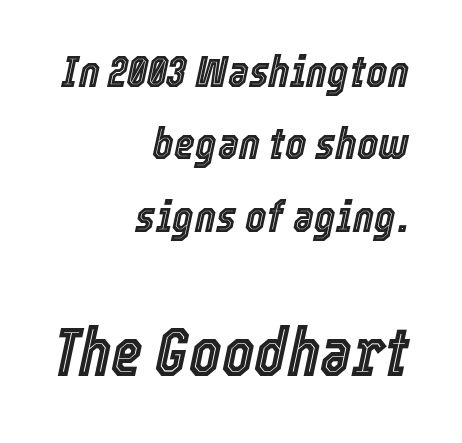
{"italic": "yes", "lean": "right", "slant_degrees": 12, "width": "condensed", "x_height": "medium", "monospaced": "no", "underline": "no", "align": "right", "line_spacing": "normal", "line_spacing_ratio": 1.61, "letter_spacing": "normal", "letter_spacing_em": 0.0, "larger_block": "second", "size_ratio": 1.51, "glyph_px": 68}
